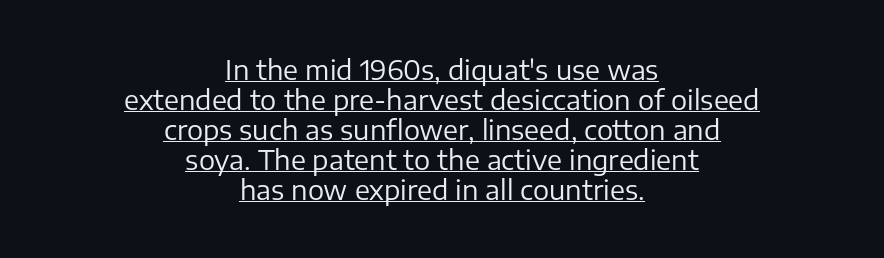
{"italic": "no", "bold": "no", "underline": "yes", "align": "center", "line_spacing": "tight", "line_spacing_ratio": 1.11, "letter_spacing": "normal", "letter_spacing_em": 0.0, "glyph_px": 27}
